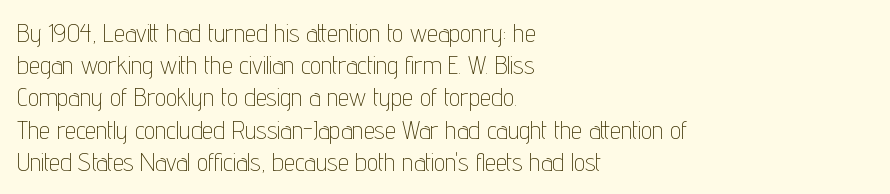
The image shows 25 px text type, upright; set left-aligned, normal line spacing (1.29x), normal letter spacing, not underlined.
